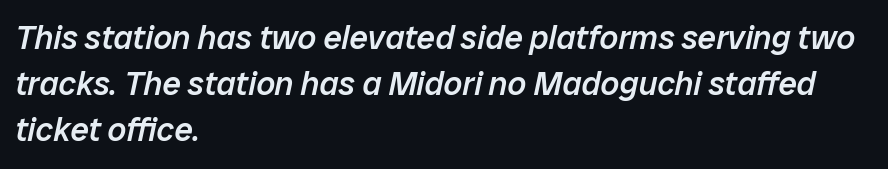
Slanted lettering throughout. Each new line begins a customary step beneath the previous one. Where is the straight margin? On the left. The font is running at a semibold setting, under full bold. Quick note: underline off.
